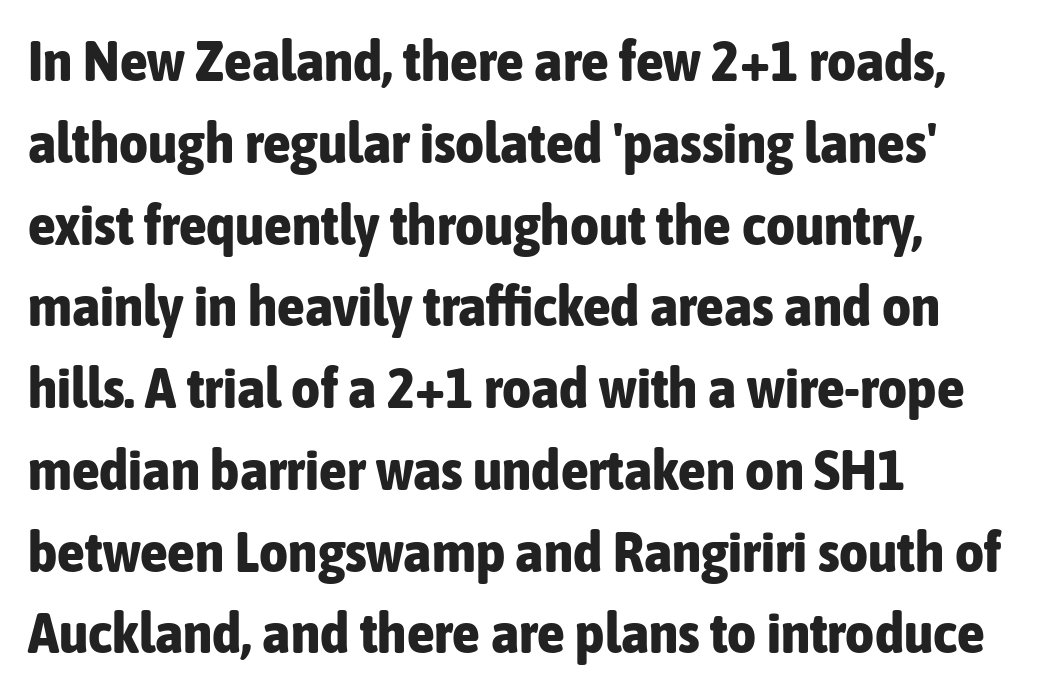
Q: Is the text bold? A: Yes.
Q: Is the text italic (slanted)? A: No, it is upright.
Q: Is the typeface a serif or a sans-serif typeface? A: Sans-serif.
Q: Is the text underlined? A: No.
Q: How is the paragraph aligned? A: Left-aligned.
Q: Is the spacing between letters normal or unusually wide? A: Normal.
Q: Is the spacing between lines tight, normal or loose? A: Normal.
Q: Width (condensed, normal, or wide)? A: Condensed.
Q: Stroke contrast? A: Low.
Q: x-height? A: Medium.
Q: Monospaced? A: No.
